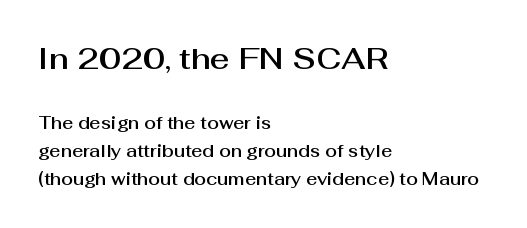
Do the characters align in a grid? No, the font is proportional. Letters rest on an invisible, unmarked baseline. What stands out about the letter spacing? Nothing — it is the standard amount. You can tell from the bare stems that sans-serif type was used.
